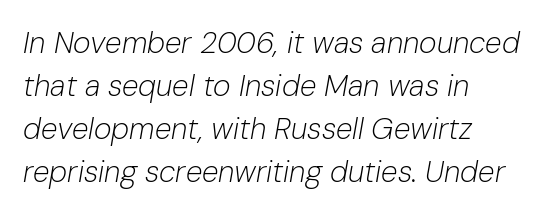
Q: Is the text bold? A: No.
Q: Is the text italic (slanted)? A: Yes, it leans right by about 10 degrees.
Q: Is the text underlined? A: No.
Q: How is the paragraph aligned? A: Left-aligned.
Q: Is the spacing between letters normal or unusually wide? A: Normal.
Q: Is the spacing between lines tight, normal or loose? A: Normal.
Q: Width (condensed, normal, or wide)? A: Normal.
Q: Stroke contrast? A: Low.
Q: x-height? A: Medium.
Q: Monospaced? A: No.
